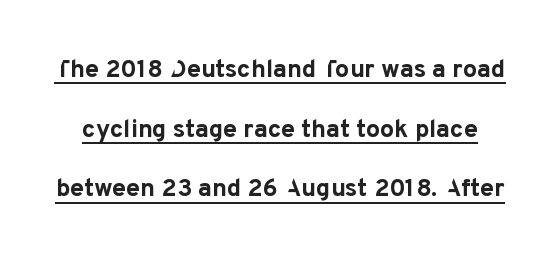
{"italic": "no", "bold": "yes", "underline": "yes", "line_spacing": "loose", "line_spacing_ratio": 2.39, "letter_spacing": "normal", "letter_spacing_em": 0.0, "glyph_px": 25}
